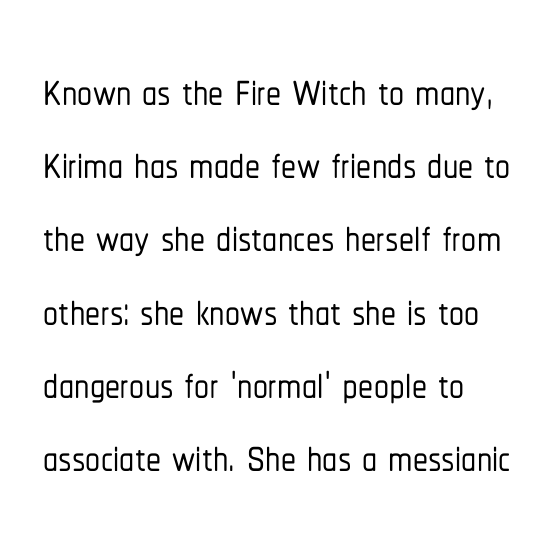
{"serif": "no", "italic": "no", "width": "condensed", "stroke_contrast": "low", "x_height": "medium", "monospaced": "no", "underline": "no", "align": "left", "line_spacing_ratio": 1.22, "letter_spacing": "normal", "letter_spacing_em": 0.0, "glyph_px": 60}
